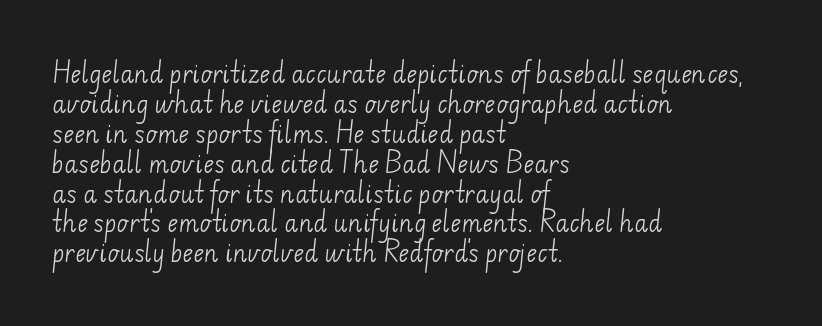
The face used here is rendered with its standard letterfit. Underline: absent. Line beginnings align vertically; line endings do not. Unbolded letterforms with no extra heft. Line spacing here is normal.
